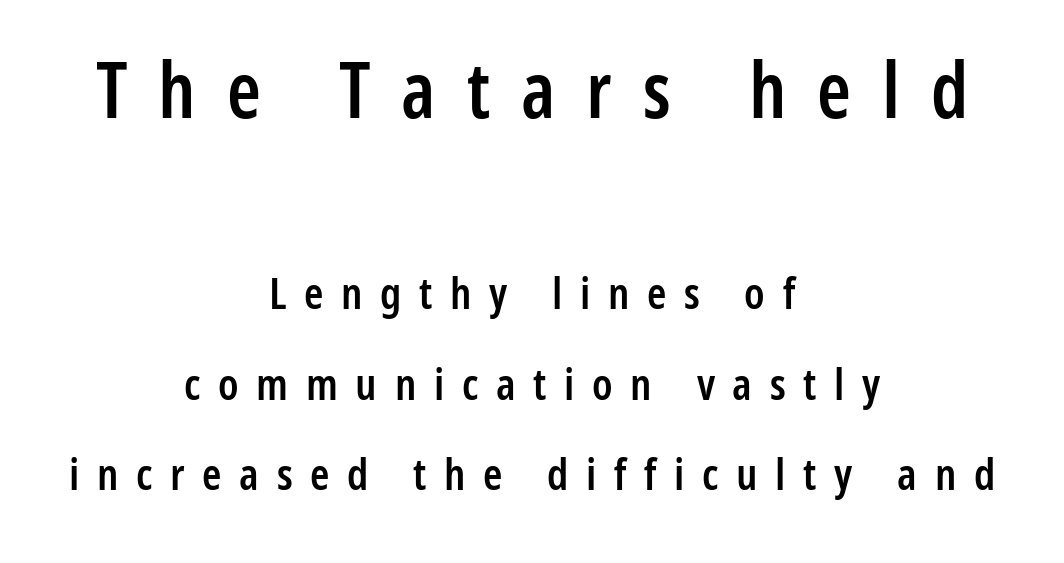
The image shows 77 px semibold, condensed sans-serif type, upright; set centered, loose line spacing (2.05x), unusually wide letter spacing (+0.4 em), not underlined; the first (top) block is 1.75x larger; low stroke contrast and a medium x-height.
